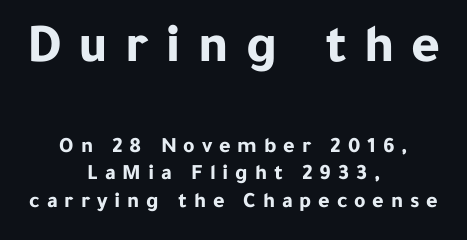
Q: Is the text bold? A: Yes.
Q: Is the text italic (slanted)? A: No, it is upright.
Q: Is the typeface a serif or a sans-serif typeface? A: Sans-serif.
Q: Is the text underlined? A: No.
Q: How is the paragraph aligned? A: Centered.
Q: Is the spacing between letters normal or unusually wide? A: Unusually wide.
Q: Which block of text is set in a larger size, the first (top) or the second (bottom)? A: The first (top) one.
Q: Width (condensed, normal, or wide)? A: Normal.
Q: Stroke contrast? A: Low.
Q: x-height? A: Medium.
Q: Monospaced? A: No.
